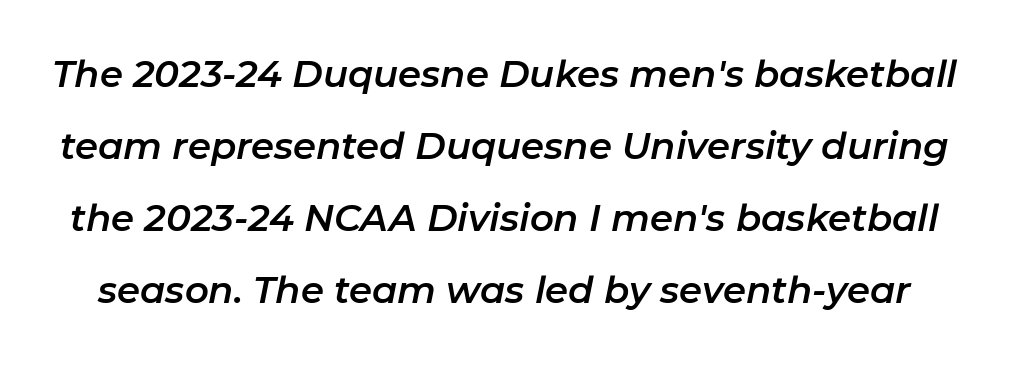
Q: Is the text italic (slanted)? A: Yes, it leans right by about 11 degrees.
Q: Is the text underlined? A: No.
Q: Is the spacing between letters normal or unusually wide? A: Normal.
Q: Is the spacing between lines tight, normal or loose? A: Loose.
Q: Width (condensed, normal, or wide)? A: Normal.
Q: Stroke contrast? A: Low.
Q: x-height? A: Medium.
Q: Monospaced? A: No.
